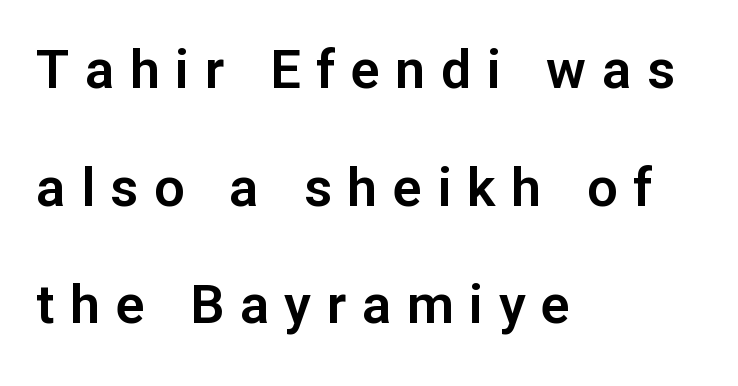
{"serif": "no", "italic": "no", "width": "normal", "stroke_contrast": "low", "x_height": "medium", "monospaced": "no", "underline": "no", "align": "left", "line_spacing": "loose", "line_spacing_ratio": 2.18, "letter_spacing": "wide", "letter_spacing_em": 0.29, "glyph_px": 54}
